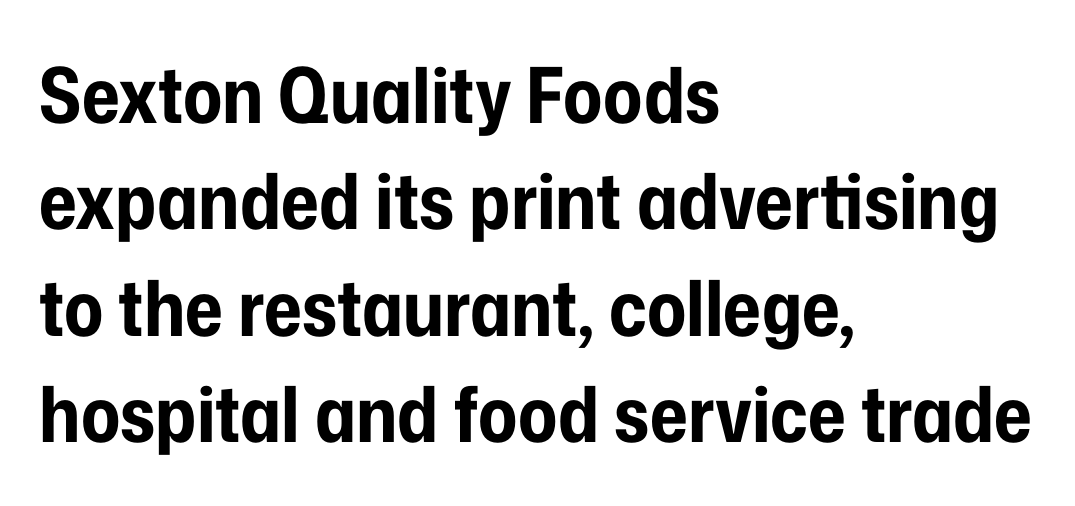
The image shows 77 px bold, condensed sans-serif type, upright; set left-aligned, normal line spacing (1.38x), normal letter spacing, not underlined; low stroke contrast and a medium x-height.
